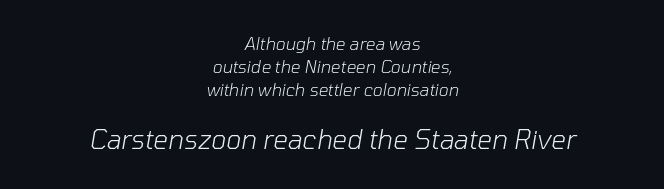
{"italic": "yes", "lean": "right", "slant_degrees": 10, "bold": "no", "underline": "no", "align": "center", "line_spacing": "normal", "line_spacing_ratio": 1.36, "letter_spacing": "normal", "letter_spacing_em": 0.0, "larger_block": "second", "size_ratio": 1.53, "glyph_px": 26}
